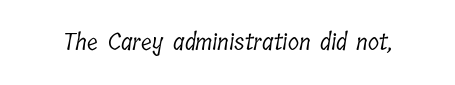
The image shows 23 px text type; set normal letter spacing, not underlined.
